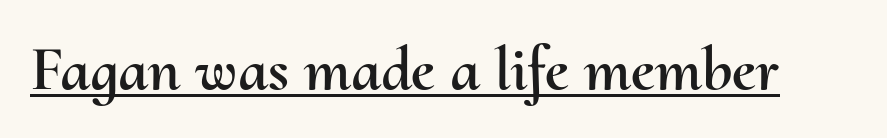
Q: Is the text italic (slanted)? A: No, it is upright.
Q: Is the text underlined? A: Yes.
Q: Is the spacing between letters normal or unusually wide? A: Normal.
Q: Width (condensed, normal, or wide)? A: Normal.
Q: Stroke contrast? A: Medium.
Q: x-height? A: Small.
Q: Monospaced? A: No.
